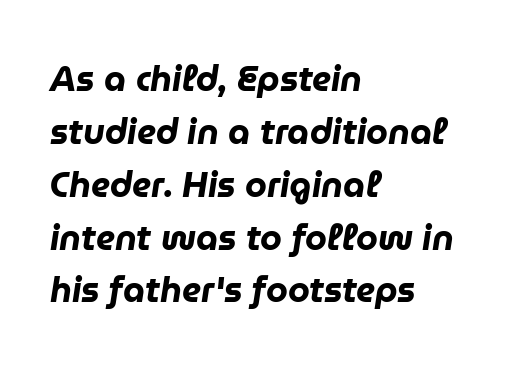
The image shows 35 px heavy type, italic (leaning right); set left-aligned, normal line spacing (1.51x), normal letter spacing, not underlined; low stroke contrast and a medium x-height.
